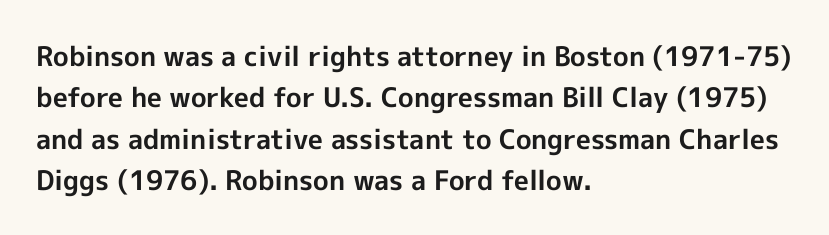
This block has exactly the height ordinary leading produces. The letterforms sit shoulder to shoulder at normal distance. On the weight axis this lands at bold, roughly 700. Line beginnings align vertically; line endings do not. A roman cut, with each character standing at attention.
